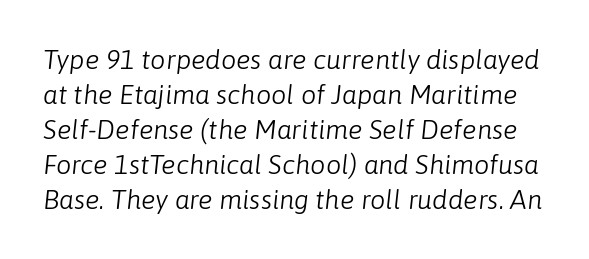
The glyphs look as if they've been sheared to an angle. Is there much room between lines? A standard amount, neither cramped nor airy. In terms of letterspacing, this is plain default setting. The area under the type is left untouched. The cut favours lightness, reaching ordinary text weight at its darkest.
